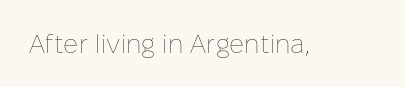
{"italic": "no", "bold": "no", "underline": "no", "letter_spacing": "normal", "letter_spacing_em": 0.0, "glyph_px": 26}
